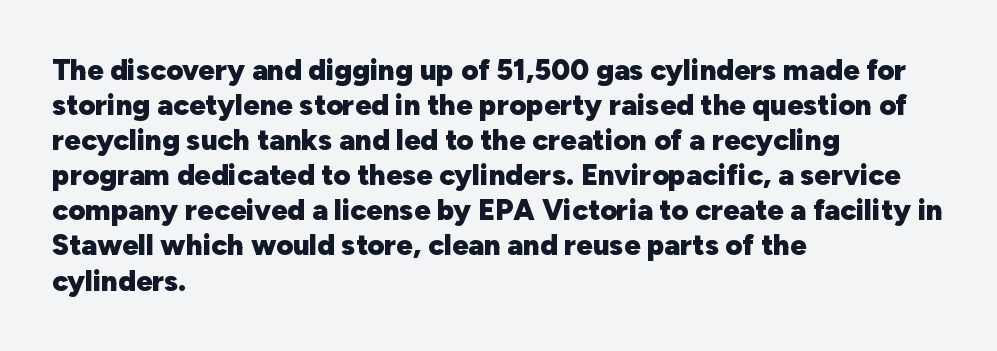
{"serif": "no", "italic": "no", "bold": "yes", "weight": "heavy", "width": "normal", "stroke_contrast": "low", "x_height": "medium", "monospaced": "no", "underline": "no", "align": "left", "line_spacing_ratio": 1.21, "letter_spacing": "normal", "letter_spacing_em": 0.0, "glyph_px": 29}
